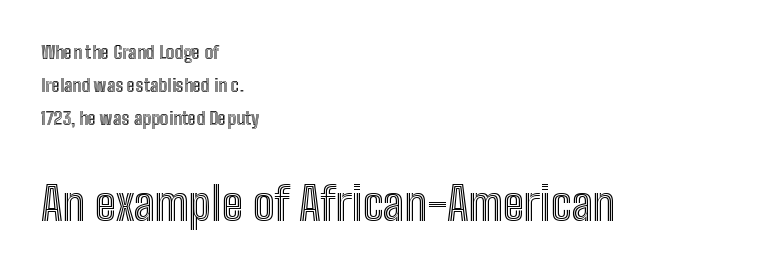
The image shows 45 px condensed type, upright; set left-aligned, line spacing 1.83x, normal letter spacing, not underlined; the second (bottom) block is 2.5x larger; a medium x-height.
